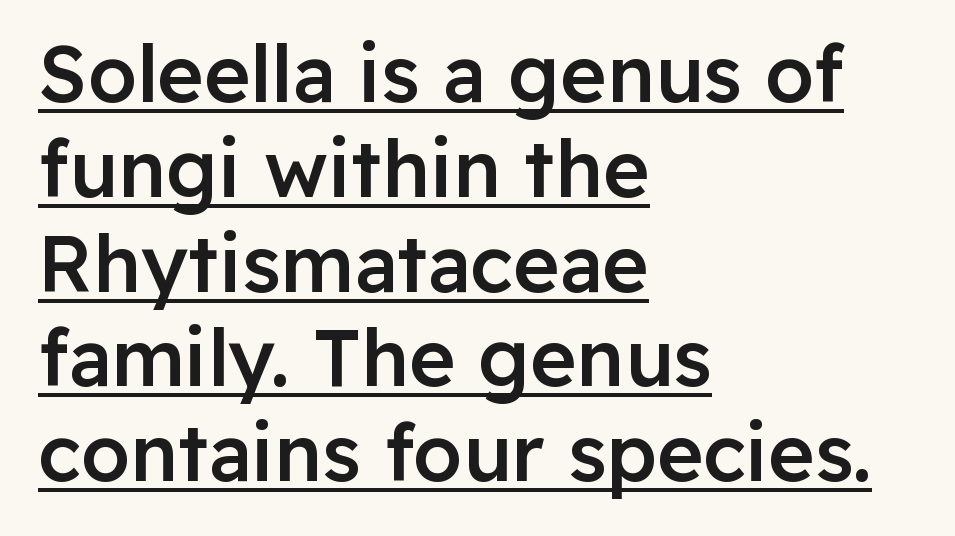
The image shows 79 px semibold sans-serif type, upright; set left-aligned, line spacing 1.2x, normal letter spacing, underlined; low stroke contrast and a medium x-height.
